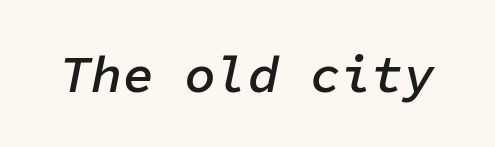
{"italic": "yes", "lean": "right", "slant_degrees": 11, "bold": "semi", "weight": "semibold", "width": "normal", "stroke_contrast": "low", "x_height": "medium", "monospaced": "yes", "underline": "no", "letter_spacing": "normal", "letter_spacing_em": 0.0, "glyph_px": 52}
